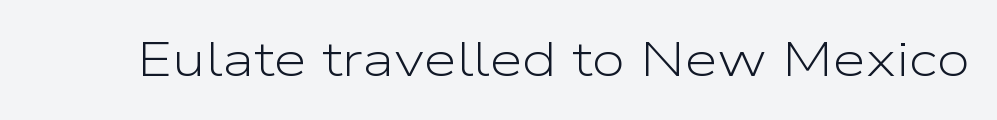
The foot of each line stays bare and open. The horizontal fit of the characters is conventional and even. The letters stand upright; this is a roman face. A quiet, ordinary-to-light weight characterises the typeface. Note: no serifs on the glyphs. Looks like regular typesetting: each glyph gets only the width it needs.
